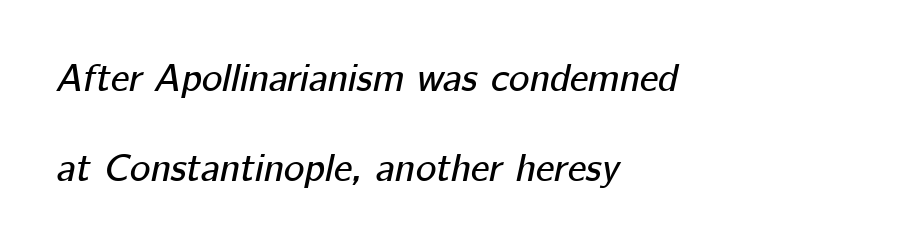
Q: Is the text italic (slanted)? A: Yes, it leans right by about 12 degrees.
Q: Is the text underlined? A: No.
Q: How is the paragraph aligned? A: Left-aligned.
Q: Is the spacing between letters normal or unusually wide? A: Normal.
Q: Is the spacing between lines tight, normal or loose? A: Loose.
Q: Width (condensed, normal, or wide)? A: Normal.
Q: Stroke contrast? A: Low.
Q: x-height? A: Medium.
Q: Monospaced? A: No.
